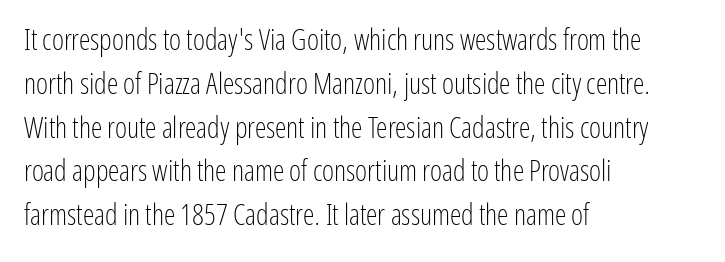
{"serif": "no", "italic": "no", "bold": "no", "weight": "light", "width": "condensed", "stroke_contrast": "low", "x_height": "medium", "monospaced": "no", "underline": "no", "align": "left", "line_spacing": "normal", "line_spacing_ratio": 1.51, "letter_spacing": "normal", "letter_spacing_em": 0.0, "glyph_px": 29}
